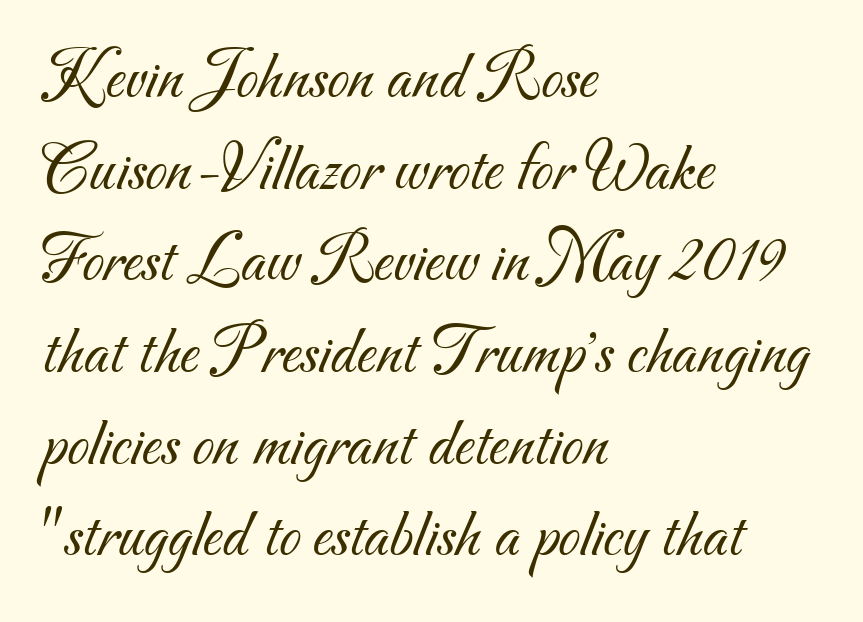
The image shows 70 px light sans-serif type; set left-aligned, normal line spacing (1.31x), normal letter spacing, not underlined; medium stroke contrast and a small x-height.
